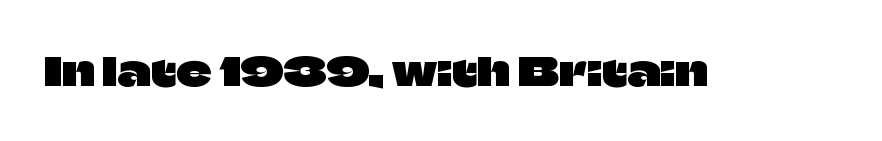
{"serif": "no", "italic": "no", "width": "normal", "stroke_contrast": "low", "x_height": "large", "monospaced": "no", "underline": "no", "letter_spacing": "normal", "letter_spacing_em": 0.0, "glyph_px": 39}
